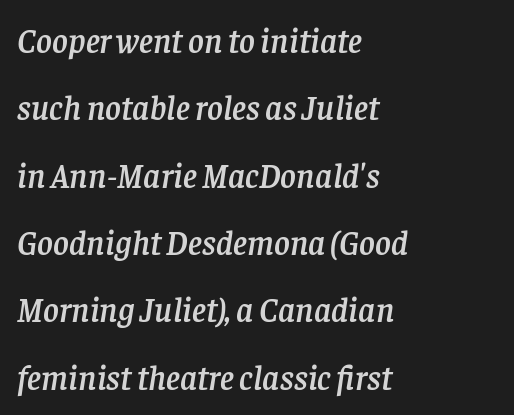
Q: Is the text italic (slanted)? A: Yes, it leans right by about 8 degrees.
Q: Is the typeface a serif or a sans-serif typeface? A: Serif.
Q: Is the text underlined? A: No.
Q: How is the paragraph aligned? A: Left-aligned.
Q: Is the spacing between letters normal or unusually wide? A: Normal.
Q: Is the spacing between lines tight, normal or loose? A: Loose.
Q: Width (condensed, normal, or wide)? A: Normal.
Q: Stroke contrast? A: Low.
Q: x-height? A: Large.
Q: Monospaced? A: No.
